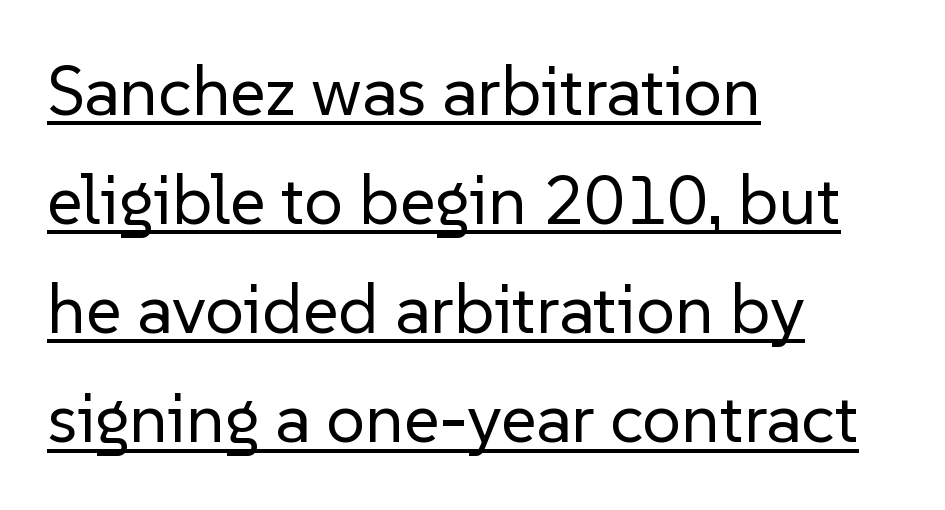
Words appear dense and cohesive because spacing is normal. Note: no serifs on the glyphs. If you measured baseline to baseline, you'd find a middling distance. Line beginnings align vertically; line endings do not. This rendering features underlined lettering. The axis of the letterforms is exactly vertical.
